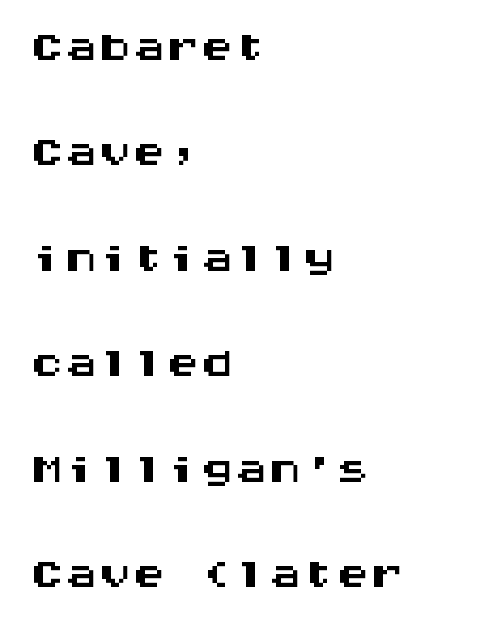
Q: Is the text italic (slanted)? A: No, it is upright.
Q: Is the typeface a serif or a sans-serif typeface? A: Sans-serif.
Q: Is the text underlined? A: No.
Q: How is the paragraph aligned? A: Left-aligned.
Q: Is the spacing between letters normal or unusually wide? A: Normal.
Q: Is the spacing between lines tight, normal or loose? A: Normal.
Q: Width (condensed, normal, or wide)? A: Wide.
Q: Stroke contrast? A: Medium.
Q: x-height? A: Large.
Q: Monospaced? A: Yes.
